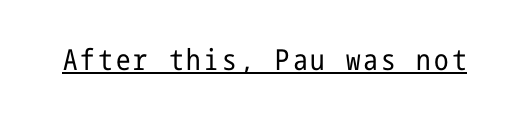
The image shows 29 px regular-weight, condensed sans-serif type, upright; set underlined; low stroke contrast and a medium x-height.
